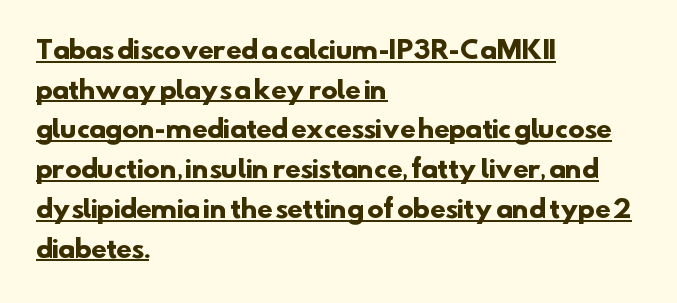
{"bold": "yes", "underline": "yes", "align": "left", "line_spacing": "normal", "line_spacing_ratio": 1.59, "letter_spacing": "normal", "letter_spacing_em": 0.0, "glyph_px": 25}
